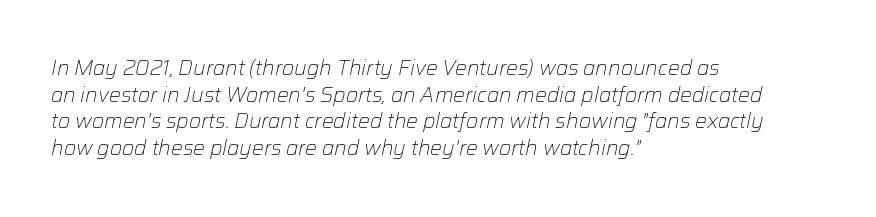
{"italic": "yes", "lean": "right", "slant_degrees": 12, "bold": "no", "underline": "no", "align": "left", "line_spacing": "normal", "line_spacing_ratio": 1.27, "letter_spacing": "normal", "letter_spacing_em": 0.0, "glyph_px": 21}
